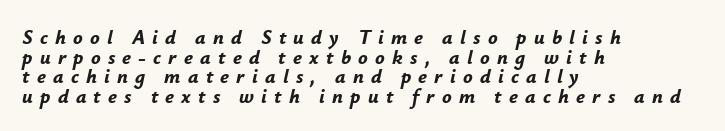
The font is running at its bold setting. Descenders are the only things crossing below the line. This rendering widens character spacing well past its baseline value. Reading down the column, the eye jumps only a short way to each next line.
